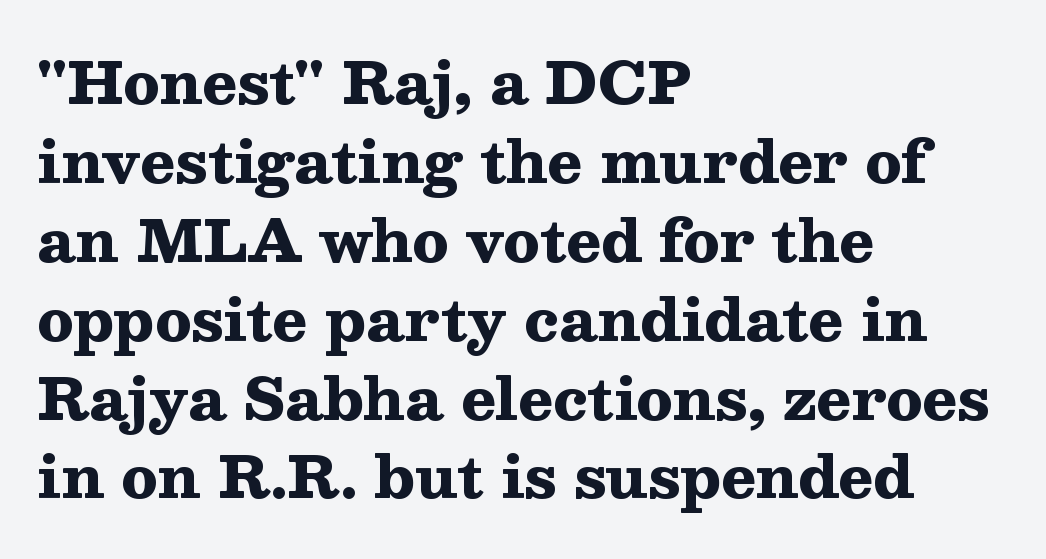
{"serif": "yes", "italic": "no", "bold": "yes", "weight": "heavy", "width": "wide", "stroke_contrast": "medium", "x_height": "medium", "monospaced": "no", "underline": "no", "align": "left", "line_spacing": "normal", "line_spacing_ratio": 1.36, "letter_spacing": "normal", "letter_spacing_em": 0.0, "glyph_px": 58}
